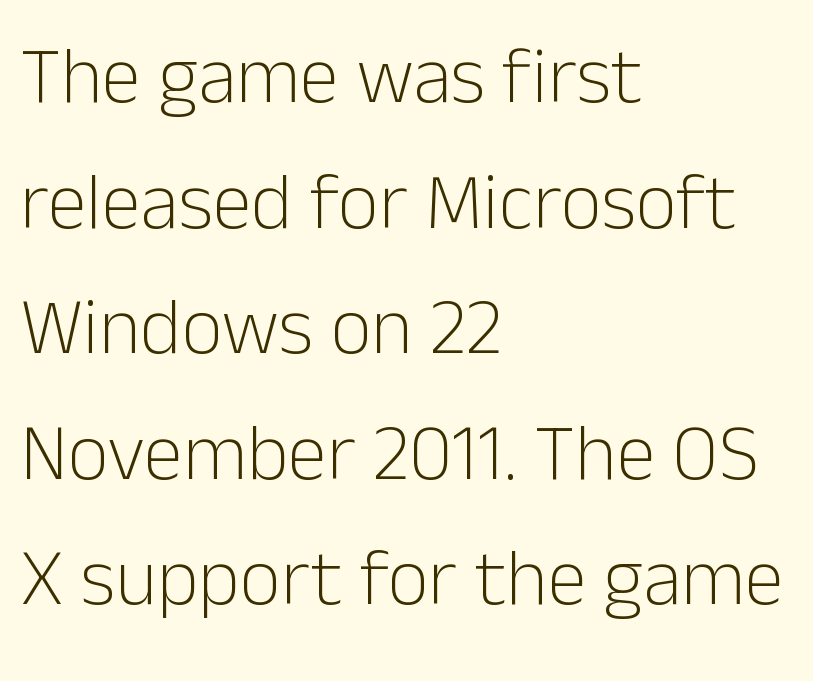
{"serif": "no", "italic": "no", "bold": "no", "weight": "light", "width": "normal", "stroke_contrast": "low", "x_height": "medium", "monospaced": "no", "underline": "no", "align": "left", "line_spacing": "normal", "line_spacing_ratio": 1.57, "letter_spacing": "normal", "letter_spacing_em": 0.0, "glyph_px": 80}
